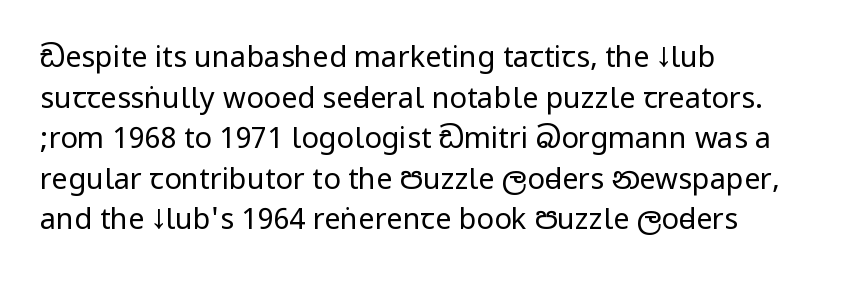
Q: Is the text bold? A: No.
Q: Is the text italic (slanted)? A: No, it is upright.
Q: Is the typeface a serif or a sans-serif typeface? A: Sans-serif.
Q: Is the text underlined? A: No.
Q: How is the paragraph aligned? A: Left-aligned.
Q: Is the spacing between letters normal or unusually wide? A: Normal.
Q: Is the spacing between lines tight, normal or loose? A: Normal.
Q: Width (condensed, normal, or wide)? A: Condensed.
Q: Stroke contrast? A: Low.
